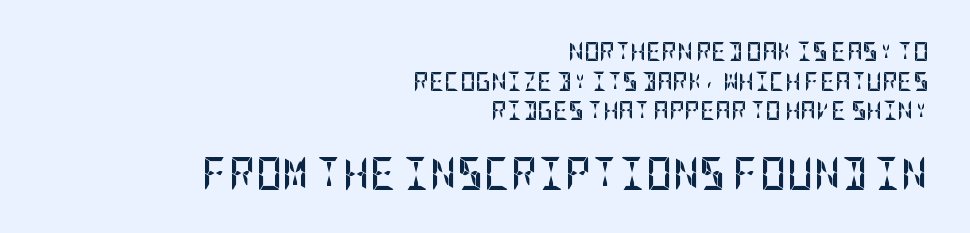
The image shows 33 px semibold, condensed sans-serif type, upright; set right-aligned, normal line spacing (1.56x), normal letter spacing, not underlined; the second (bottom) block is 1.74x larger; low stroke contrast and a large x-height.
